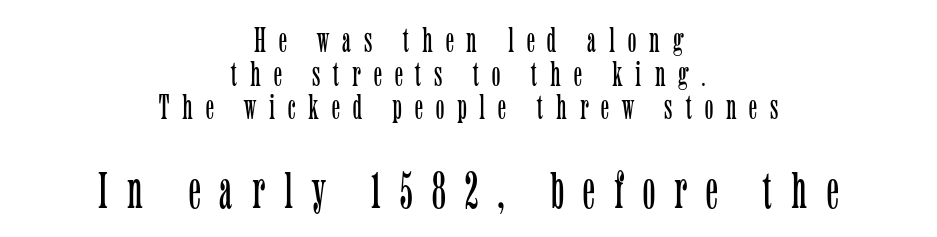
{"serif": "yes", "italic": "no", "bold": "no", "weight": "light", "width": "condensed", "stroke_contrast": "low", "x_height": "medium", "monospaced": "no", "underline": "no", "align": "center", "line_spacing": "tight", "line_spacing_ratio": 0.96, "letter_spacing": "wide", "letter_spacing_em": 0.37, "larger_block": "second", "size_ratio": 1.49, "glyph_px": 52}
